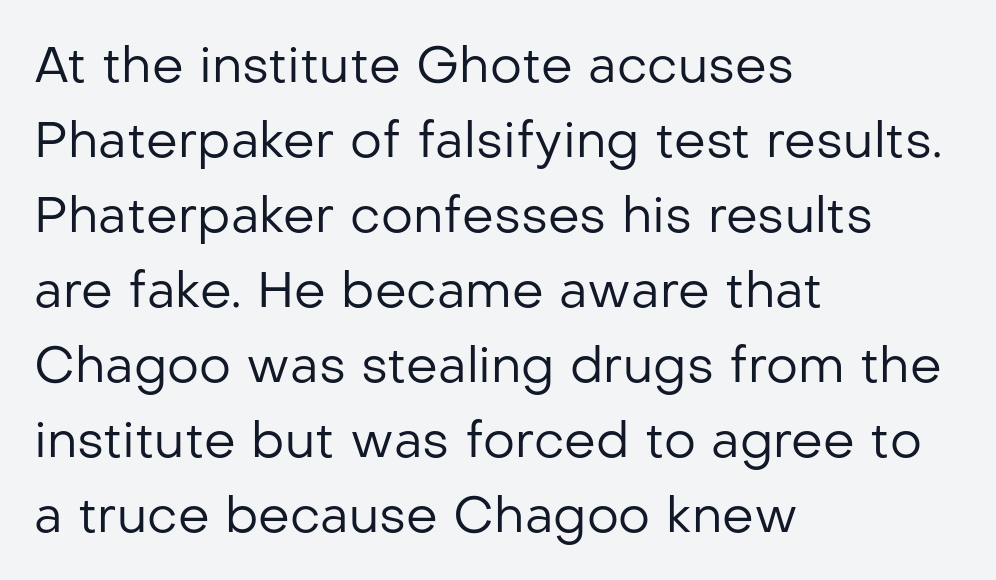
The image shows 50 px regular-weight sans-serif type, upright; set left-aligned, normal line spacing (1.5x), normal letter spacing, not underlined; low stroke contrast and a medium x-height.
